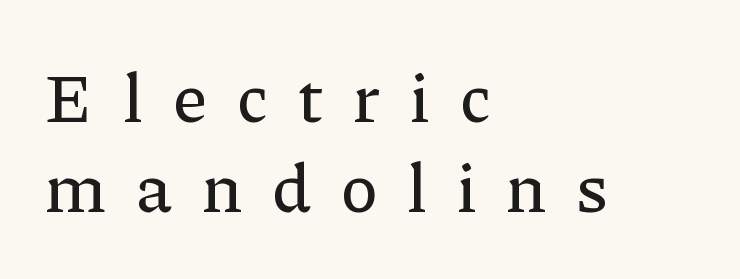
Leftover space on each line is placed entirely after the last word. Notice how descenders clear the ascenders below comfortably — that's standard leading. Character widths vary here, with narrow letters taking less room than wide ones. Note: serifs present on the glyphs. This is the regular roman posture of the typeface.
